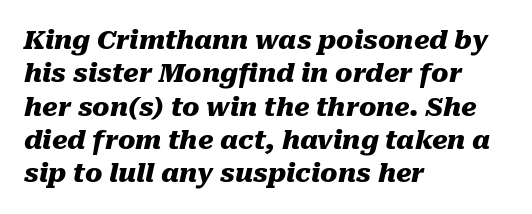
{"italic": "yes", "lean": "right", "slant_degrees": 10, "bold": "yes", "underline": "no", "align": "left", "line_spacing": "normal", "line_spacing_ratio": 1.28, "letter_spacing": "normal", "letter_spacing_em": 0.0, "glyph_px": 26}
